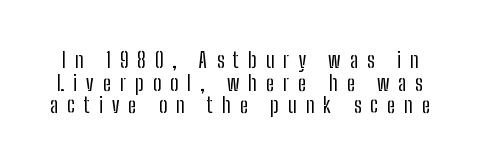
{"italic": "no", "bold": "no", "underline": "no", "line_spacing": "tight", "line_spacing_ratio": 1.08, "letter_spacing": "wide", "letter_spacing_em": 0.43, "glyph_px": 21}
